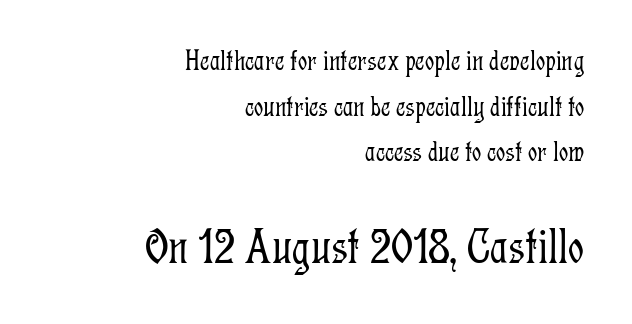
{"serif": "yes", "italic": "no", "bold": "no", "weight": "light", "width": "condensed", "stroke_contrast": "low", "x_height": "medium", "monospaced": "no", "underline": "no", "align": "right", "line_spacing": "normal", "line_spacing_ratio": 1.57, "letter_spacing": "normal", "letter_spacing_em": 0.0, "larger_block": "second", "size_ratio": 1.72, "glyph_px": 50}
